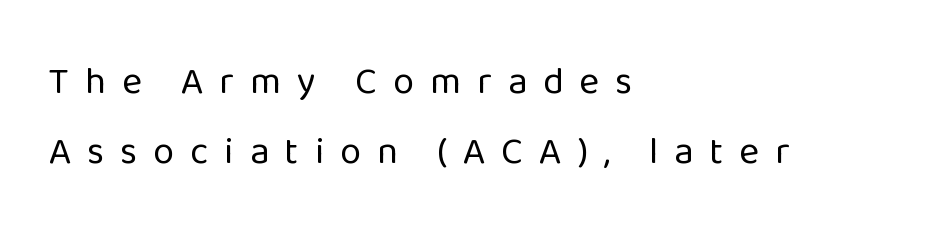
Ordinary non-slanted type is in use. Casual observation: everything's shoved over to the left. Varying glyph widths throughout — classic text-font behaviour. The typeface chosen for these lines omits serifs. Inter-character spacing is expanded well beyond the font's built-in metrics.
